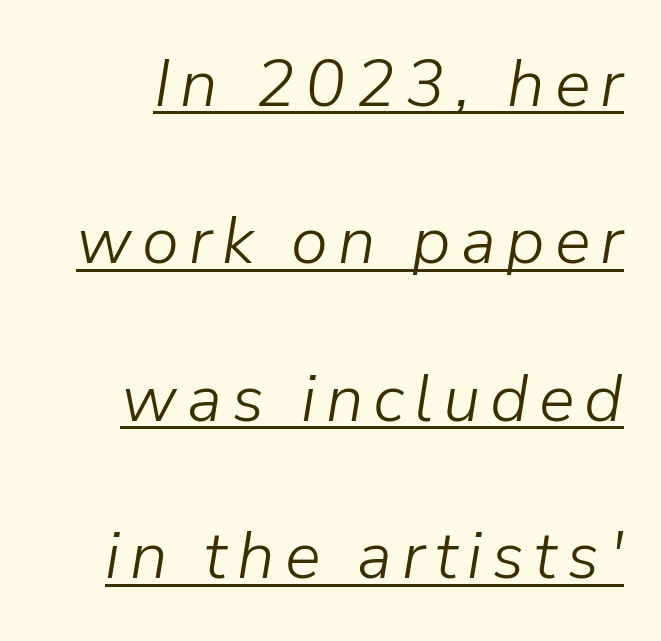
The image shows 67 px light type, italic (leaning right); set loose line spacing (2.35x), underlined; low stroke contrast and a medium x-height.
